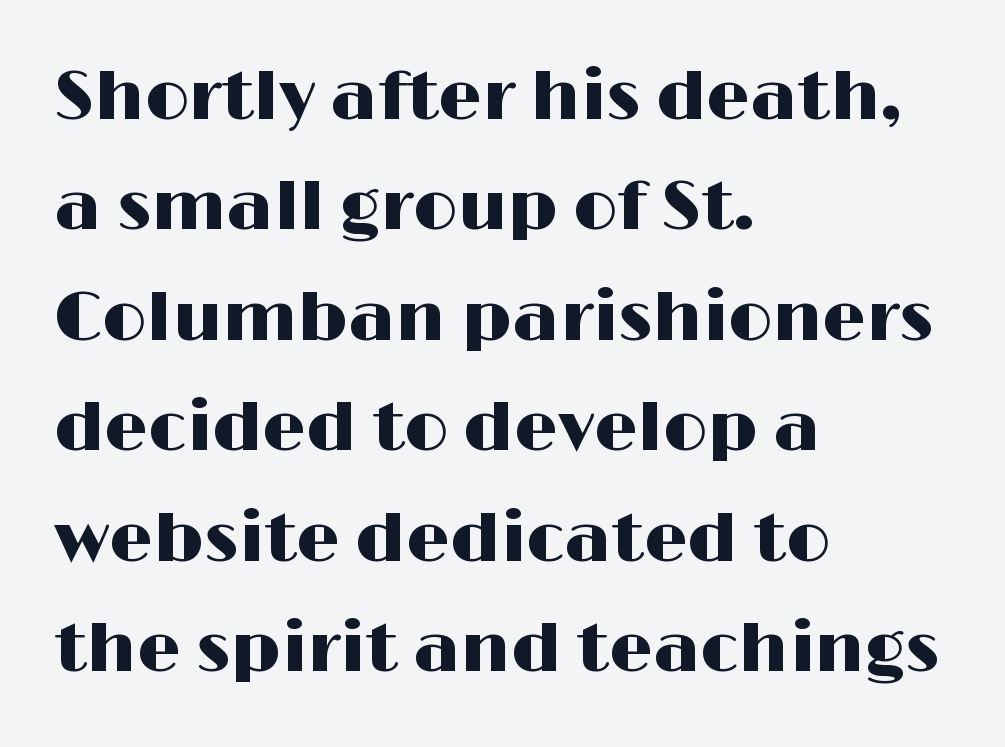
Q: Is the text italic (slanted)? A: No, it is upright.
Q: Is the typeface a serif or a sans-serif typeface? A: Sans-serif.
Q: Is the text underlined? A: No.
Q: How is the paragraph aligned? A: Left-aligned.
Q: Is the spacing between letters normal or unusually wide? A: Normal.
Q: Is the spacing between lines tight, normal or loose? A: Normal.
Q: Width (condensed, normal, or wide)? A: Wide.
Q: Stroke contrast? A: High.
Q: x-height? A: Medium.
Q: Monospaced? A: No.
